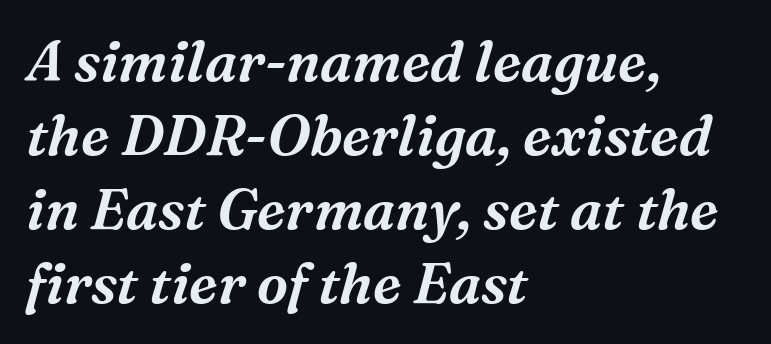
Proportional: the letters do not fall into vertical columns. The designer left line spacing at the default. Small tapered or slab feet sit at the stroke ends, so this counts as serif. Slanted lettering throughout. Tracking value appears to be zero — textbook default spacing. One-word summary of the alignment: left.
